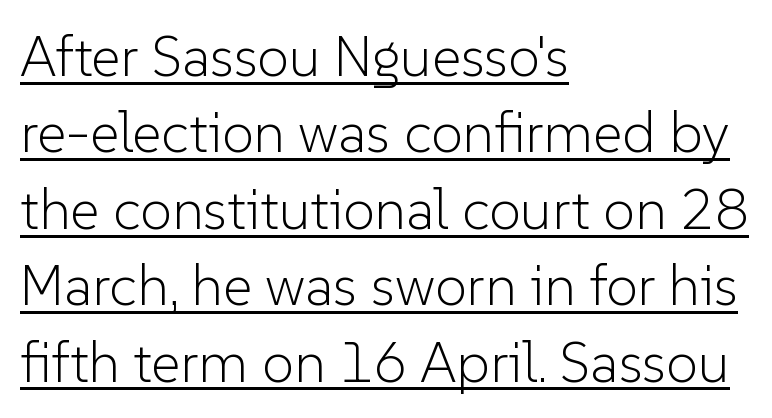
Teacher's note: observe the even left margin — that is flush-left alignment. This sample keeps an unexceptional amount of space between lines. You could not count columns in this text — the font is proportionally spaced. Nobody touched the tracking dial on this one.
